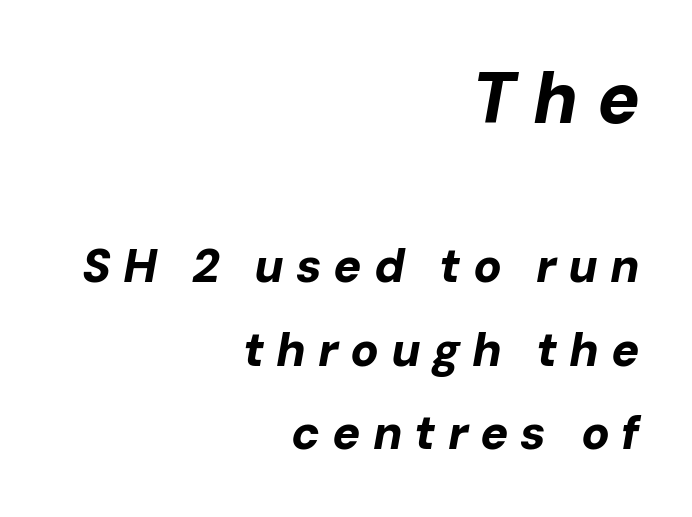
The image shows 71 px bold type, italic (leaning right); set right-aligned, line spacing 1.78x, unusually wide letter spacing (+0.25 em), not underlined; the first (top) block is 1.51x larger; low stroke contrast and a medium x-height.
